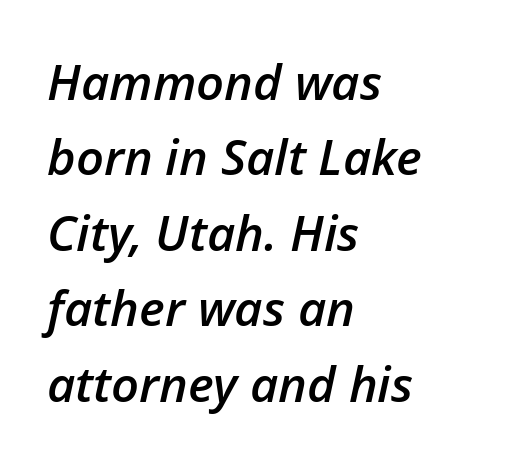
Q: Is the text bold? A: Semi-bold.
Q: Is the text italic (slanted)? A: Yes, it leans right by about 12 degrees.
Q: Is the text underlined? A: No.
Q: How is the paragraph aligned? A: Left-aligned.
Q: Is the spacing between letters normal or unusually wide? A: Normal.
Q: Is the spacing between lines tight, normal or loose? A: Normal.
Q: Width (condensed, normal, or wide)? A: Normal.
Q: Stroke contrast? A: Low.
Q: x-height? A: Medium.
Q: Monospaced? A: No.
